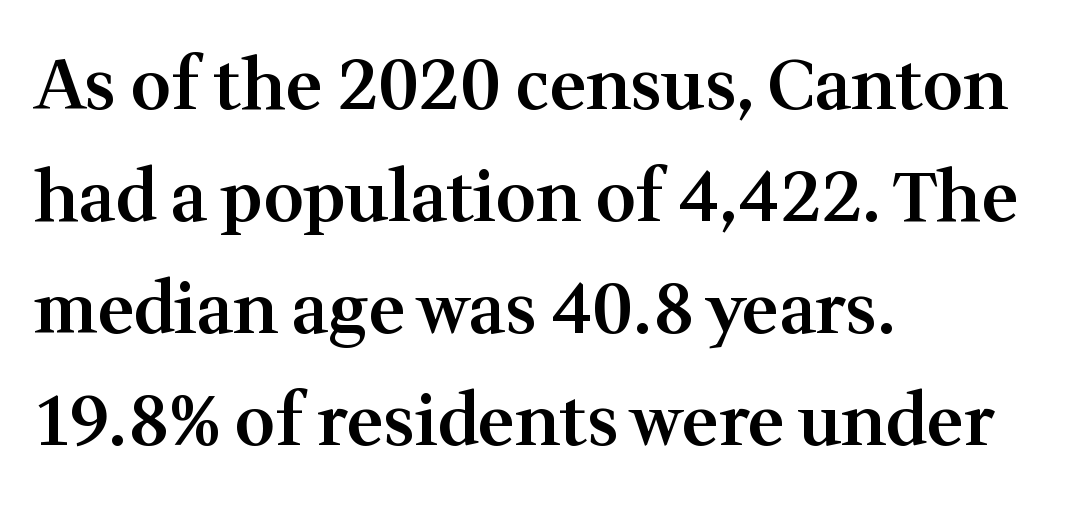
Q: Is the text bold? A: Semi-bold.
Q: Is the text italic (slanted)? A: No, it is upright.
Q: Is the typeface a serif or a sans-serif typeface? A: Serif.
Q: Is the text underlined? A: No.
Q: How is the paragraph aligned? A: Left-aligned.
Q: Is the spacing between letters normal or unusually wide? A: Normal.
Q: Is the spacing between lines tight, normal or loose? A: Normal.
Q: Width (condensed, normal, or wide)? A: Normal.
Q: Stroke contrast? A: Medium.
Q: x-height? A: Medium.
Q: Monospaced? A: No.
